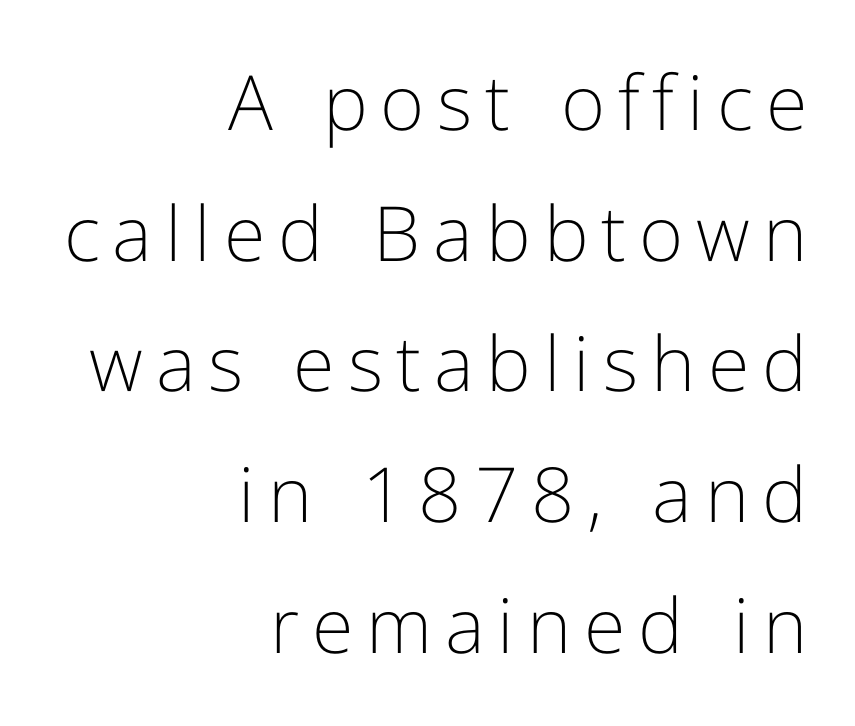
Q: Is the text bold? A: No.
Q: Is the text italic (slanted)? A: No, it is upright.
Q: Is the typeface a serif or a sans-serif typeface? A: Sans-serif.
Q: Is the text underlined? A: No.
Q: How is the paragraph aligned? A: Right-aligned.
Q: Width (condensed, normal, or wide)? A: Normal.
Q: Stroke contrast? A: Low.
Q: x-height? A: Medium.
Q: Monospaced? A: No.
